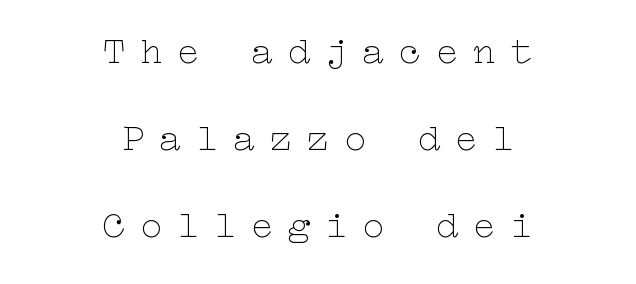
What's the leading like? Stretched, with rows far apart. The baseline area is clear. The lettering stays uniformly vertical, giving the passage a roman look. The paragraph shown floats in the horizontal middle. Summary of weight: not heavy and not bold. Inter-character spacing is expanded well beyond the font's built-in metrics.
